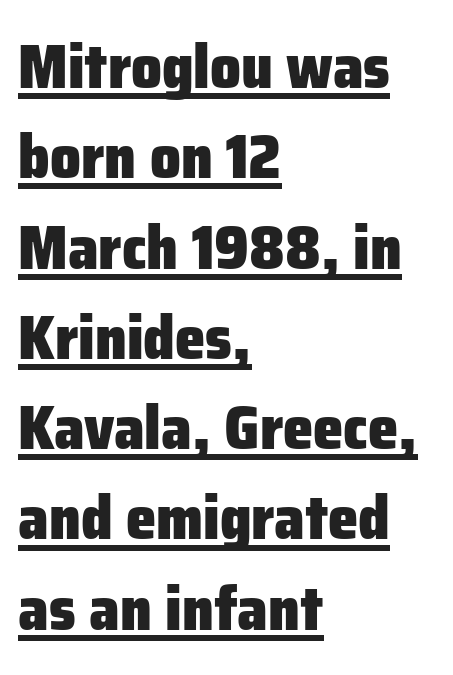
{"serif": "no", "italic": "no", "bold": "yes", "weight": "heavy", "width": "normal", "stroke_contrast": "low", "x_height": "medium", "monospaced": "no", "underline": "yes", "align": "left", "line_spacing": "normal", "line_spacing_ratio": 1.48, "letter_spacing": "normal", "letter_spacing_em": 0.0, "glyph_px": 61}
